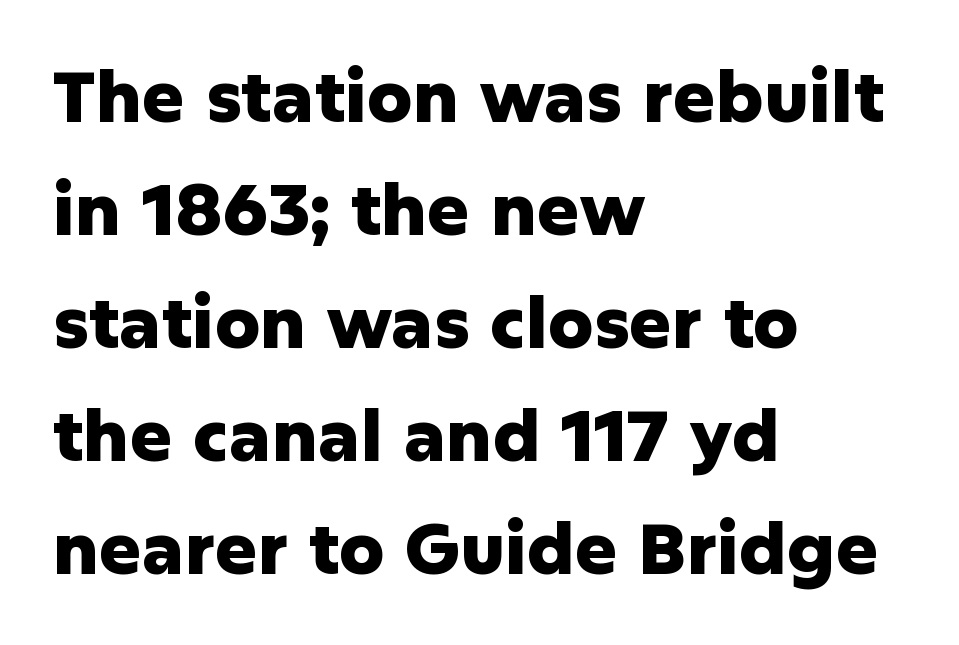
The image shows 71 px heavy sans-serif type, upright; set left-aligned, normal line spacing (1.59x), normal letter spacing, not underlined; low stroke contrast and a medium x-height.
